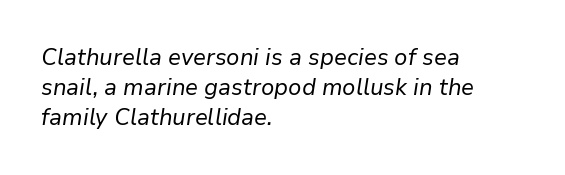
Q: Is the text bold? A: No.
Q: Is the text italic (slanted)? A: Yes, it leans right by about 9 degrees.
Q: Is the text underlined? A: No.
Q: How is the paragraph aligned? A: Left-aligned.
Q: Is the spacing between letters normal or unusually wide? A: Normal.
Q: Is the spacing between lines tight, normal or loose? A: Normal.
